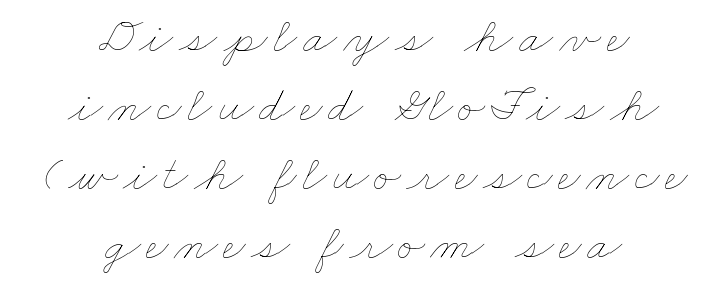
The image shows 50 px thin, wide type; set centered, normal line spacing (1.38x), not underlined; low stroke contrast and a small x-height.
